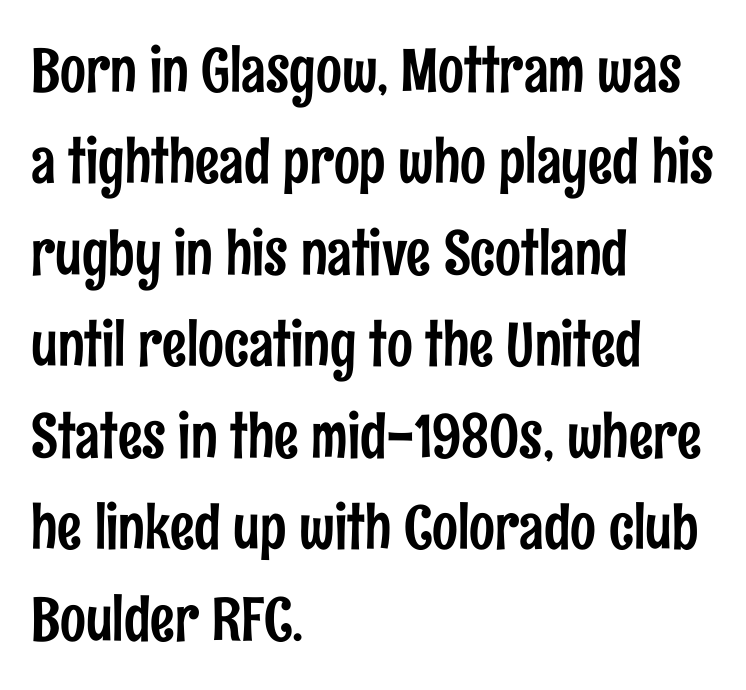
{"serif": "no", "italic": "no", "width": "condensed", "stroke_contrast": "low", "x_height": "medium", "monospaced": "no", "underline": "no", "align": "left", "line_spacing": "normal", "line_spacing_ratio": 1.5, "letter_spacing": "normal", "letter_spacing_em": 0.0, "glyph_px": 61}
